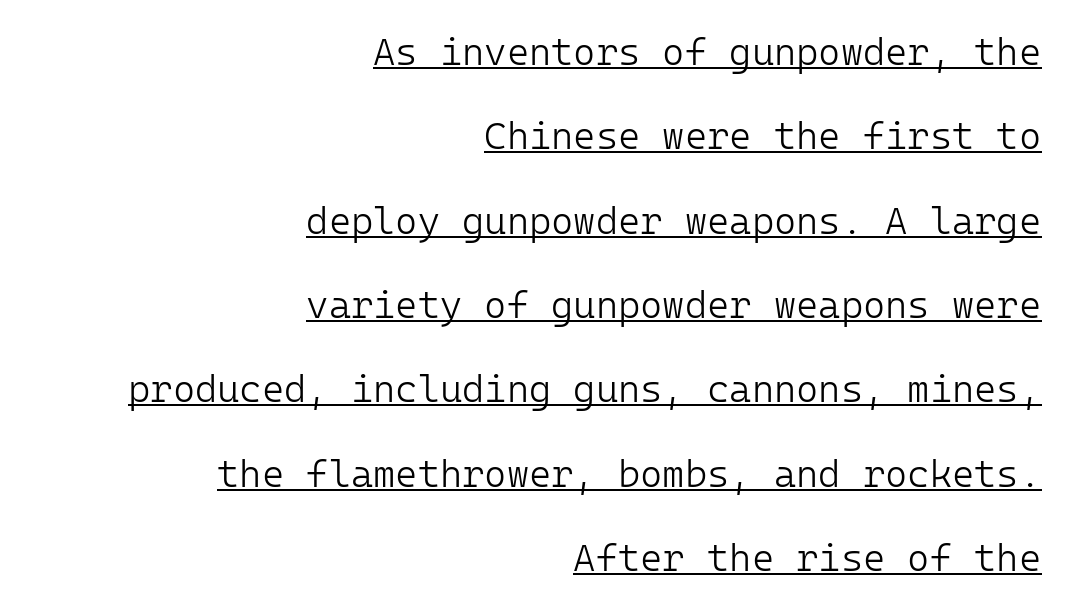
Q: Is the text bold? A: No.
Q: Is the text italic (slanted)? A: No, it is upright.
Q: Is the typeface a serif or a sans-serif typeface? A: Sans-serif.
Q: Is the text underlined? A: Yes.
Q: How is the paragraph aligned? A: Right-aligned.
Q: Is the spacing between letters normal or unusually wide? A: Normal.
Q: Is the spacing between lines tight, normal or loose? A: Loose.
Q: Width (condensed, normal, or wide)? A: Normal.
Q: Stroke contrast? A: Low.
Q: x-height? A: Medium.
Q: Monospaced? A: Yes.
